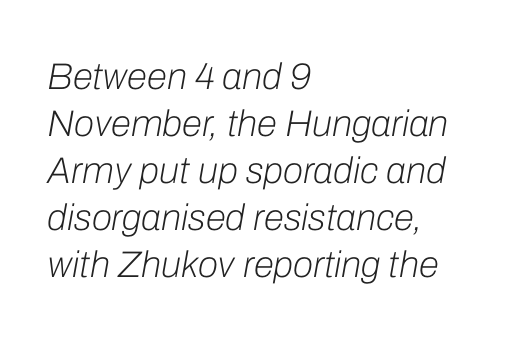
Q: Is the text bold? A: No.
Q: Is the text italic (slanted)? A: Yes, it leans right by about 10 degrees.
Q: Is the text underlined? A: No.
Q: How is the paragraph aligned? A: Left-aligned.
Q: Is the spacing between letters normal or unusually wide? A: Normal.
Q: Is the spacing between lines tight, normal or loose? A: Normal.
Q: Width (condensed, normal, or wide)? A: Normal.
Q: Stroke contrast? A: Low.
Q: x-height? A: Medium.
Q: Monospaced? A: No.
